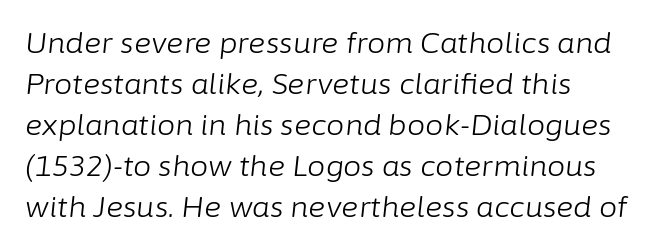
Q: Is the text bold? A: No.
Q: Is the text italic (slanted)? A: Yes, it leans right by about 6 degrees.
Q: Is the text underlined? A: No.
Q: How is the paragraph aligned? A: Left-aligned.
Q: Is the spacing between letters normal or unusually wide? A: Normal.
Q: Is the spacing between lines tight, normal or loose? A: Normal.
Q: Width (condensed, normal, or wide)? A: Normal.
Q: Stroke contrast? A: Low.
Q: x-height? A: Medium.
Q: Monospaced? A: No.
